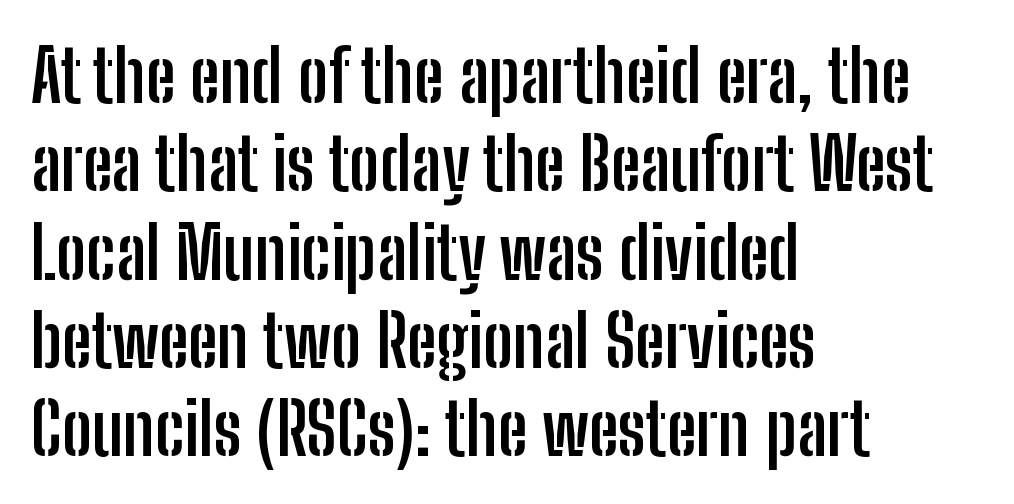
{"serif": "no", "italic": "no", "bold": "yes", "weight": "semibold", "width": "condensed", "stroke_contrast": "low", "x_height": "medium", "monospaced": "no", "underline": "no", "align": "left", "line_spacing_ratio": 1.21, "letter_spacing": "normal", "letter_spacing_em": 0.0, "glyph_px": 73}
